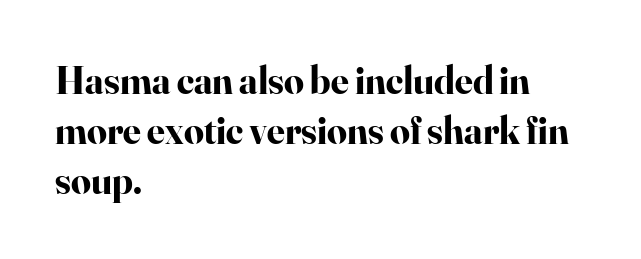
{"serif": "yes", "italic": "no", "bold": "yes", "weight": "bold", "width": "normal", "stroke_contrast": "high", "x_height": "small", "monospaced": "no", "underline": "no", "align": "left", "line_spacing": "normal", "line_spacing_ratio": 1.28, "letter_spacing": "normal", "letter_spacing_em": 0.0, "glyph_px": 39}
